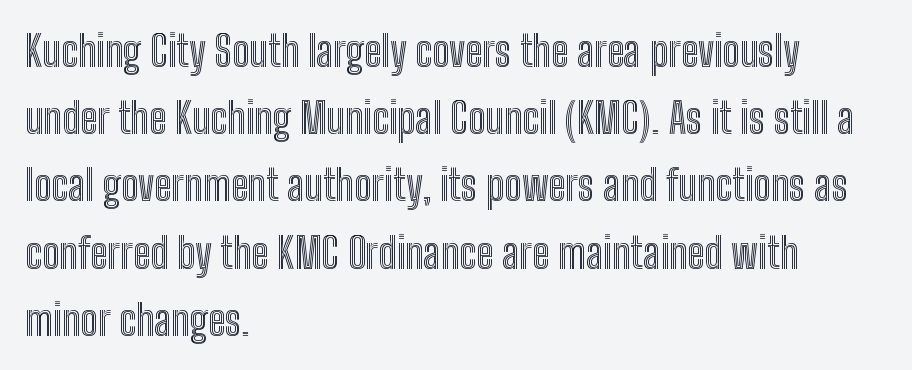
Q: Is the text italic (slanted)? A: No, it is upright.
Q: Is the text underlined? A: No.
Q: How is the paragraph aligned? A: Left-aligned.
Q: Is the spacing between letters normal or unusually wide? A: Normal.
Q: Is the spacing between lines tight, normal or loose? A: Normal.
Q: Width (condensed, normal, or wide)? A: Condensed.
Q: x-height? A: Medium.
Q: Monospaced? A: No.
